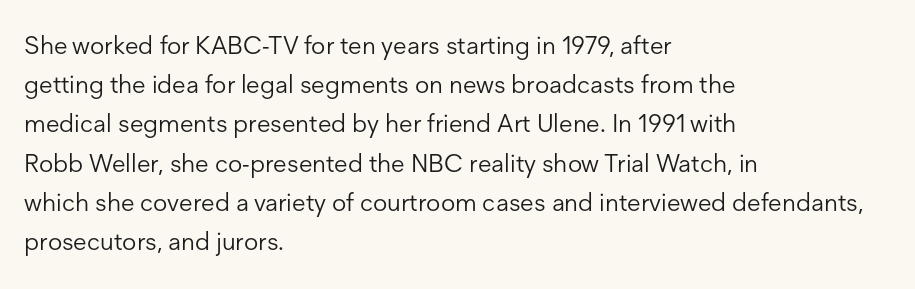
{"italic": "no", "bold": "no", "underline": "no", "align": "left", "line_spacing": "normal", "line_spacing_ratio": 1.57, "letter_spacing": "normal", "letter_spacing_em": 0.0, "glyph_px": 25}
